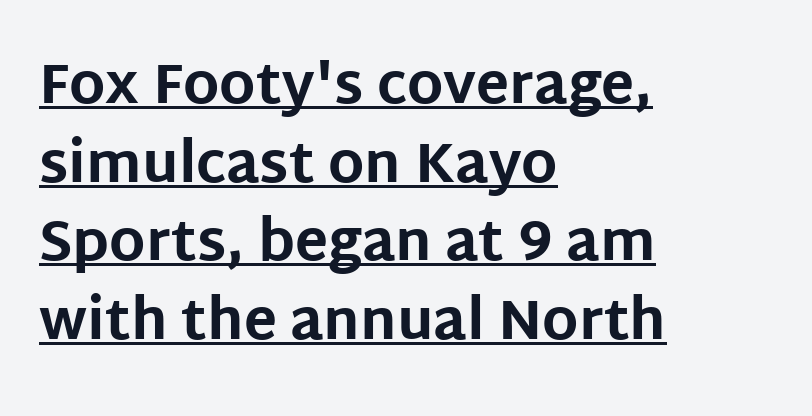
{"serif": "no", "italic": "no", "bold": "yes", "weight": "bold", "width": "normal", "stroke_contrast": "low", "x_height": "large", "monospaced": "no", "underline": "yes", "align": "left", "line_spacing": "normal", "line_spacing_ratio": 1.43, "letter_spacing": "normal", "letter_spacing_em": 0.0, "glyph_px": 55}
